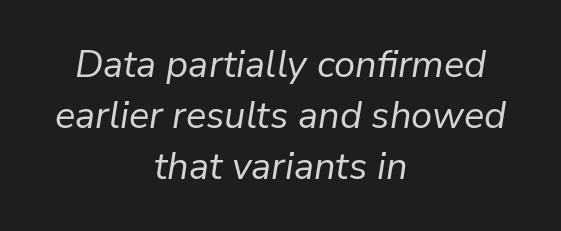
{"italic": "yes", "lean": "right", "slant_degrees": 9, "bold": "no", "weight": "regular", "width": "normal", "stroke_contrast": "low", "x_height": "medium", "monospaced": "no", "underline": "no", "align": "center", "line_spacing": "normal", "line_spacing_ratio": 1.34, "letter_spacing": "normal", "letter_spacing_em": 0.0, "glyph_px": 38}
